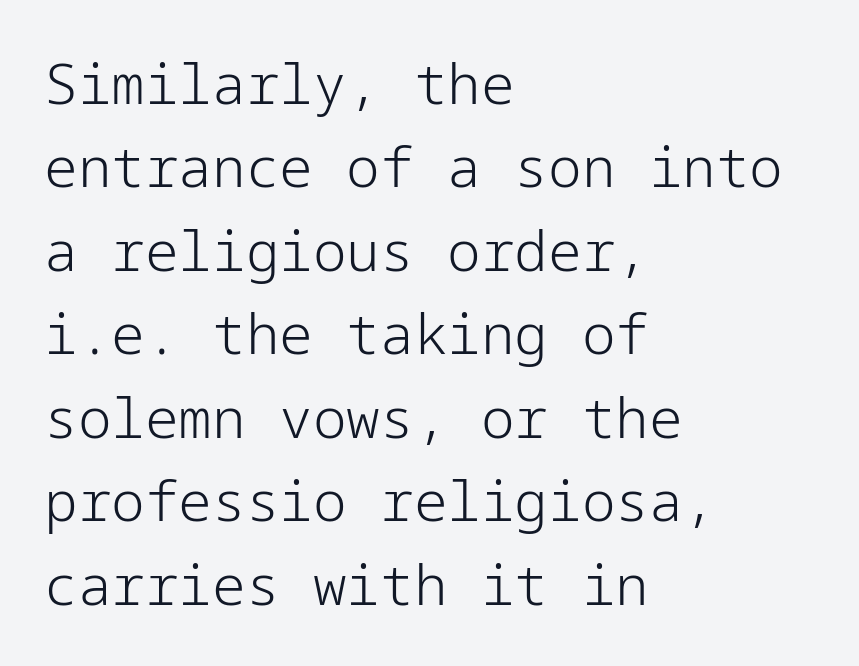
The image shows 56 px light sans-serif type, upright; set left-aligned, normal line spacing (1.49x), normal letter spacing, not underlined; low stroke contrast and a medium x-height.
